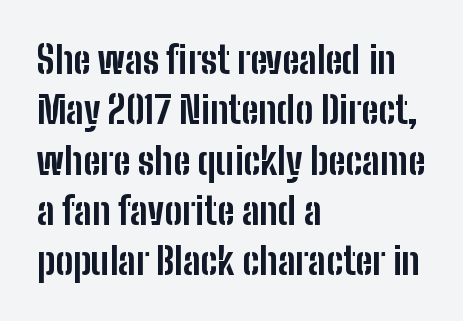
A typesetter would call this proportional, since set widths differ per character. The passage shown stacks its lines at a standard gap. The letters stand upright; this is a roman face. On the weight axis this lands at bold, roughly 700.
